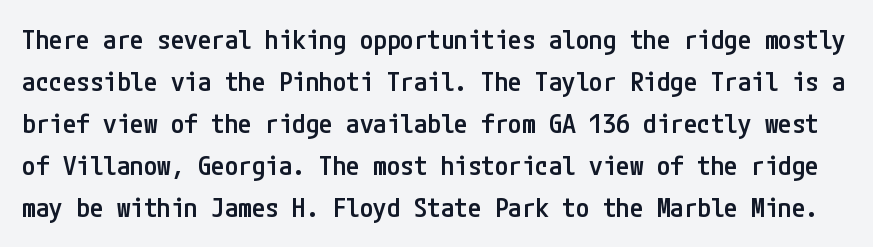
{"italic": "no", "bold": "semi", "underline": "no", "line_spacing": "normal", "line_spacing_ratio": 1.56, "letter_spacing": "normal", "letter_spacing_em": 0.0, "glyph_px": 27}
